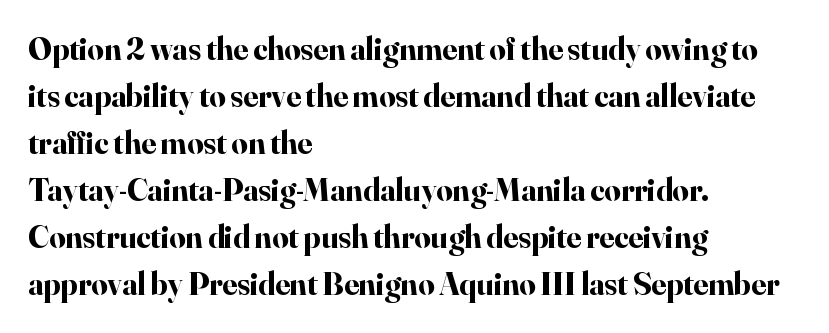
{"serif": "yes", "italic": "no", "bold": "yes", "weight": "bold", "width": "normal", "stroke_contrast": "high", "x_height": "small", "monospaced": "no", "underline": "no", "align": "left", "line_spacing": "normal", "line_spacing_ratio": 1.47, "letter_spacing": "normal", "letter_spacing_em": 0.0, "glyph_px": 32}
